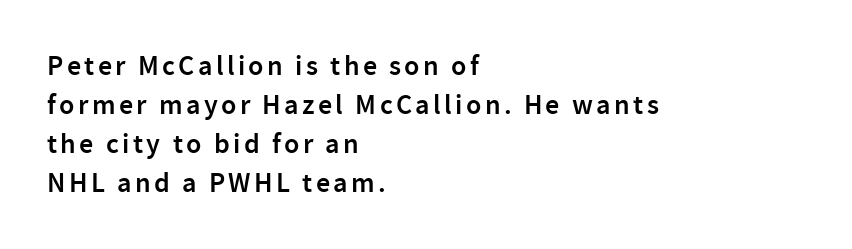
Q: Is the text bold? A: Semi-bold.
Q: Is the text italic (slanted)? A: No, it is upright.
Q: Is the typeface a serif or a sans-serif typeface? A: Sans-serif.
Q: Is the text underlined? A: No.
Q: How is the paragraph aligned? A: Left-aligned.
Q: Is the spacing between lines tight, normal or loose? A: Normal.
Q: Width (condensed, normal, or wide)? A: Normal.
Q: Stroke contrast? A: Low.
Q: x-height? A: Medium.
Q: Monospaced? A: No.
